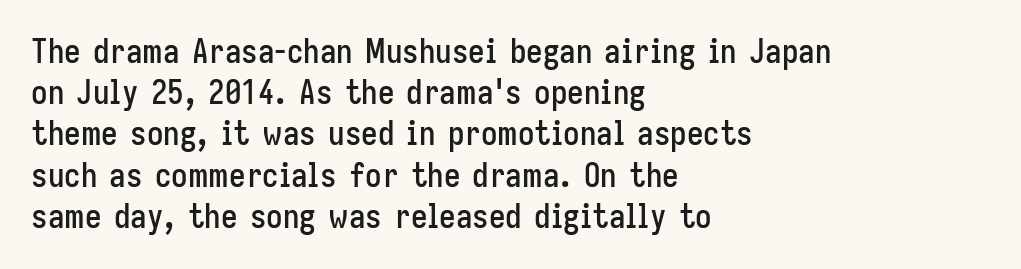
The image shows 33 px condensed sans-serif type, upright; set left-aligned, normal line spacing (1.25x), normal letter spacing, not underlined; low stroke contrast and a medium x-height.
